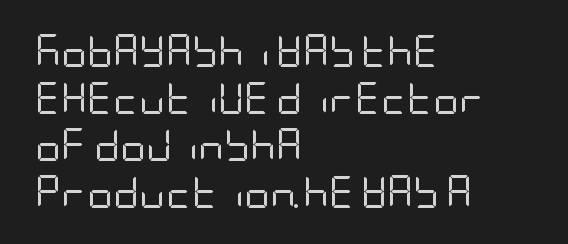
Q: Is the text bold? A: No.
Q: Is the text italic (slanted)? A: No, it is upright.
Q: Is the typeface a serif or a sans-serif typeface? A: Sans-serif.
Q: Is the text underlined? A: No.
Q: How is the paragraph aligned? A: Left-aligned.
Q: Is the spacing between letters normal or unusually wide? A: Normal.
Q: Is the spacing between lines tight, normal or loose? A: Normal.
Q: Width (condensed, normal, or wide)? A: Condensed.
Q: Stroke contrast? A: Low.
Q: x-height? A: Large.
